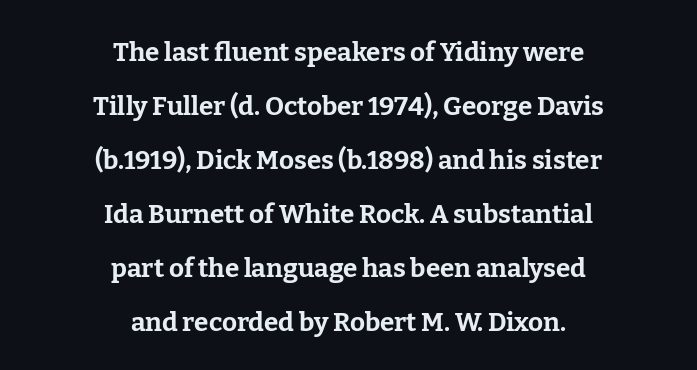
{"italic": "no", "bold": "yes", "underline": "no", "align": "center", "line_spacing": "loose", "line_spacing_ratio": 2.08, "letter_spacing": "normal", "letter_spacing_em": 0.0, "glyph_px": 26}
